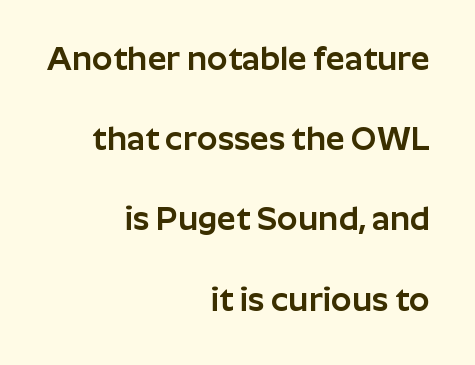
The image shows 33 px sans-serif type, upright; set right-aligned, loose line spacing (2.43x), normal letter spacing, not underlined; low stroke contrast and a medium x-height.
